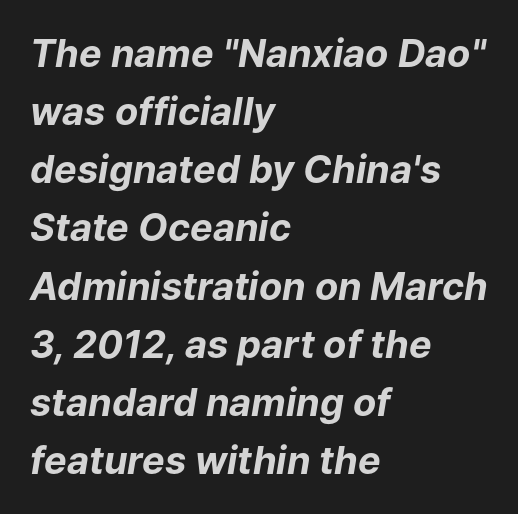
Q: Is the text bold? A: Yes.
Q: Is the text italic (slanted)? A: Yes, it leans right by about 9 degrees.
Q: Is the text underlined? A: No.
Q: How is the paragraph aligned? A: Left-aligned.
Q: Is the spacing between letters normal or unusually wide? A: Normal.
Q: Is the spacing between lines tight, normal or loose? A: Normal.
Q: Width (condensed, normal, or wide)? A: Normal.
Q: Stroke contrast? A: Low.
Q: x-height? A: Medium.
Q: Monospaced? A: No.
